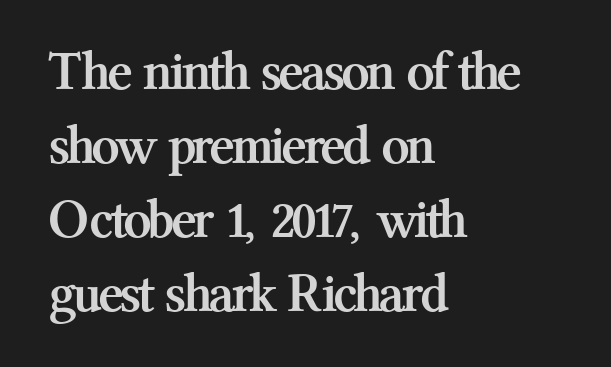
Q: Is the text bold? A: Yes.
Q: Is the text italic (slanted)? A: No, it is upright.
Q: Is the typeface a serif or a sans-serif typeface? A: Serif.
Q: Is the text underlined? A: No.
Q: How is the paragraph aligned? A: Left-aligned.
Q: Is the spacing between letters normal or unusually wide? A: Normal.
Q: Is the spacing between lines tight, normal or loose? A: Normal.
Q: Width (condensed, normal, or wide)? A: Normal.
Q: Stroke contrast? A: Medium.
Q: x-height? A: Medium.
Q: Monospaced? A: No.
